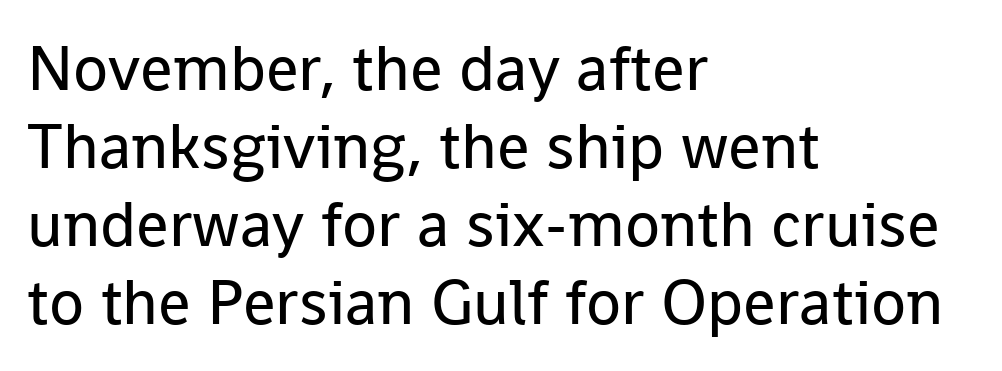
The tracking reads as untouched default to a designer's eye. Horizontally, the lines are justified to the leading edge only. Anything drawn beneath the words? Only blank space. The lettering holds an erect, upright posture throughout.
